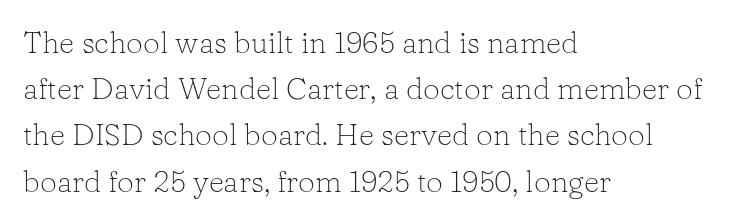
The rendering keeps characters at their native spacing. Each letter's strokes conclude with small projecting serifs. Each row of text sits above clean, open space. A typesetter would call this leading conventional body-copy spacing. Weight class: somewhere from thin through regular. The font's upright variant was chosen for this text.
